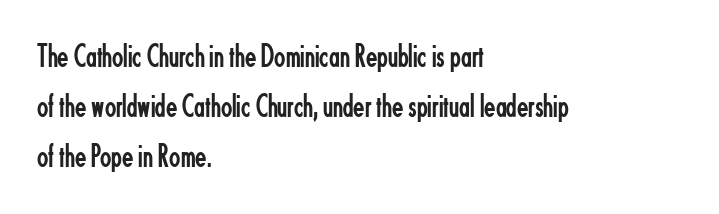
The image shows 33 px regular-weight, condensed sans-serif type, upright; set left-aligned, normal line spacing (1.51x), normal letter spacing, not underlined; low stroke contrast and a small x-height.
